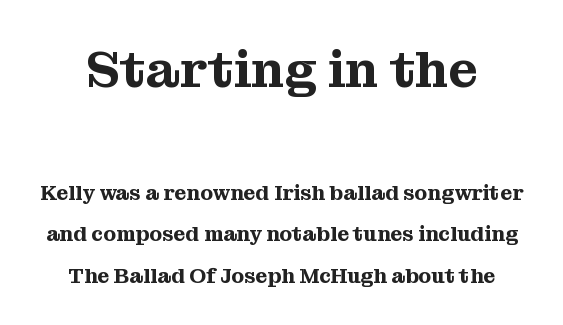
Q: Is the text italic (slanted)? A: No, it is upright.
Q: Is the typeface a serif or a sans-serif typeface? A: Serif.
Q: Is the text underlined? A: No.
Q: Is the spacing between letters normal or unusually wide? A: Normal.
Q: Is the spacing between lines tight, normal or loose? A: Loose.
Q: Which block of text is set in a larger size, the first (top) or the second (bottom)? A: The first (top) one.
Q: Width (condensed, normal, or wide)? A: Normal.
Q: Stroke contrast? A: Medium.
Q: x-height? A: Medium.
Q: Monospaced? A: No.
